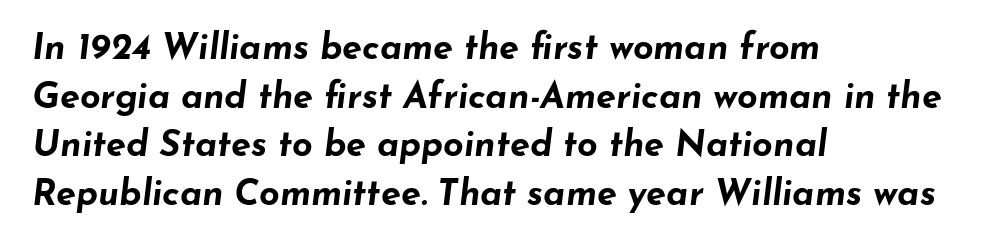
The image shows 36 px bold, wide type, italic (leaning right); set left-aligned, normal line spacing (1.35x), normal letter spacing, not underlined; low stroke contrast and a small x-height.
